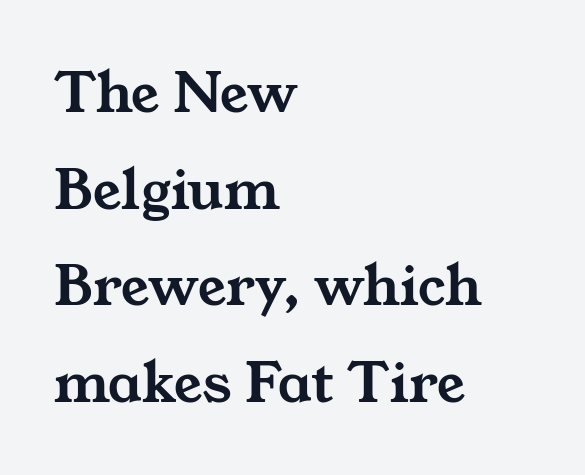
{"serif": "yes", "width": "wide", "stroke_contrast": "medium", "x_height": "medium", "monospaced": "no", "underline": "no", "align": "left", "line_spacing": "normal", "line_spacing_ratio": 1.56, "letter_spacing": "normal", "letter_spacing_em": 0.0, "glyph_px": 62}
